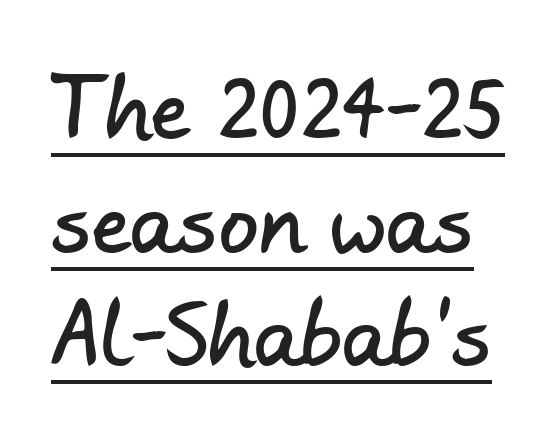
{"serif": "no", "width": "normal", "stroke_contrast": "low", "x_height": "small", "monospaced": "no", "underline": "yes", "line_spacing": "normal", "line_spacing_ratio": 1.42, "letter_spacing": "normal", "letter_spacing_em": 0.0, "glyph_px": 80}
